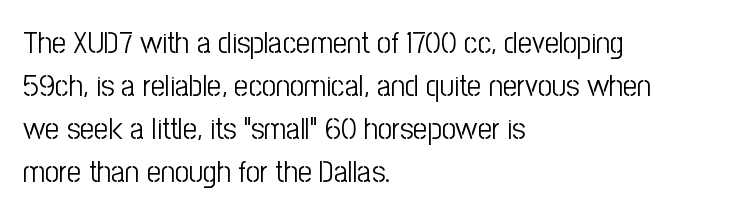
{"serif": "no", "italic": "no", "bold": "no", "weight": "light", "width": "condensed", "stroke_contrast": "low", "x_height": "medium", "monospaced": "no", "underline": "no", "align": "left", "line_spacing": "normal", "line_spacing_ratio": 1.39, "letter_spacing": "normal", "letter_spacing_em": 0.0, "glyph_px": 31}
